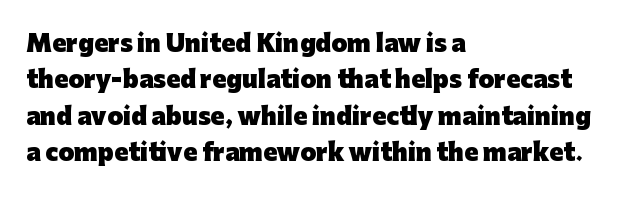
{"italic": "no", "bold": "yes", "underline": "no", "align": "left", "line_spacing": "normal", "line_spacing_ratio": 1.58, "letter_spacing": "normal", "letter_spacing_em": 0.0, "glyph_px": 23}
